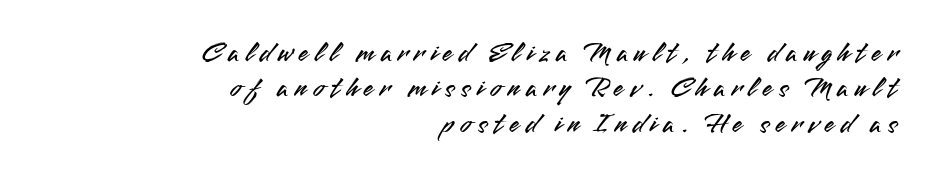
Q: Is the text italic (slanted)? A: Yes.
Q: Is the typeface a serif or a sans-serif typeface? A: Sans-serif.
Q: Is the text underlined? A: No.
Q: How is the paragraph aligned? A: Right-aligned.
Q: Is the spacing between letters normal or unusually wide? A: Unusually wide.
Q: Width (condensed, normal, or wide)? A: Normal.
Q: Stroke contrast? A: Medium.
Q: x-height? A: Small.
Q: Monospaced? A: No.
